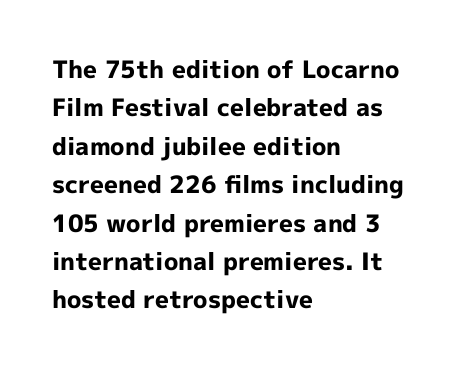
Check the space under the baseline: it is left empty. A classic flush-left, rag-right setting is used for this passage. These lines sit exactly where default settings would place them. Students, note that the glyphs here touch the page at normal intervals. The type sits square on the baseline with zero lean.
